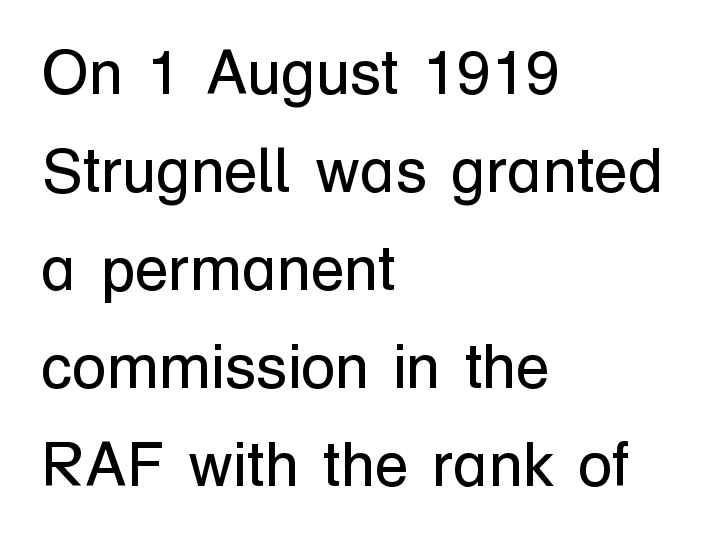
{"serif": "no", "italic": "no", "bold": "no", "weight": "regular", "width": "normal", "stroke_contrast": "low", "x_height": "medium", "monospaced": "no", "underline": "no", "align": "left", "line_spacing": "normal", "line_spacing_ratio": 1.58, "letter_spacing": "normal", "letter_spacing_em": 0.0, "glyph_px": 62}
